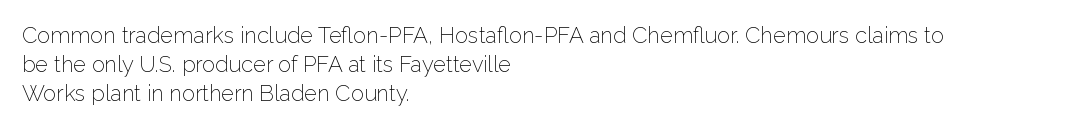
Q: Is the text bold? A: No.
Q: Is the text italic (slanted)? A: No, it is upright.
Q: Is the text underlined? A: No.
Q: How is the paragraph aligned? A: Left-aligned.
Q: Is the spacing between letters normal or unusually wide? A: Normal.
Q: Is the spacing between lines tight, normal or loose? A: Normal.
